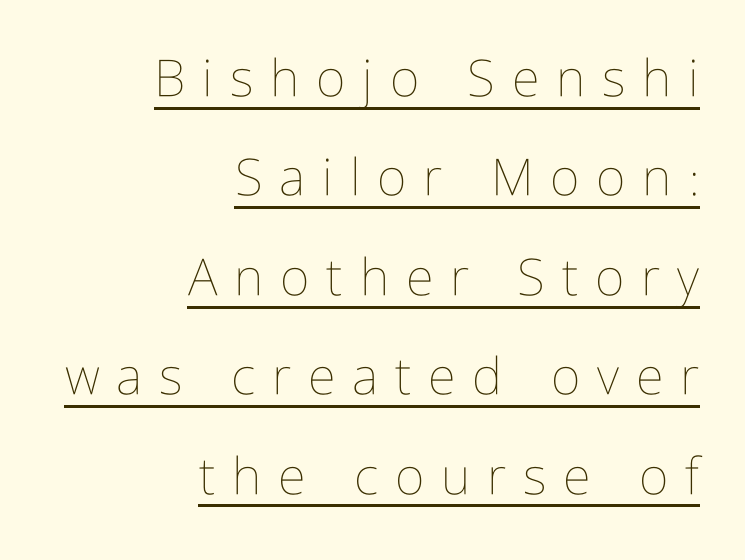
{"italic": "no", "bold": "no", "weight": "thin", "width": "condensed", "stroke_contrast": "low", "x_height": "medium", "monospaced": "no", "underline": "yes", "align": "right", "line_spacing": "loose", "line_spacing_ratio": 1.95, "letter_spacing": "wide", "letter_spacing_em": 0.33, "glyph_px": 51}
